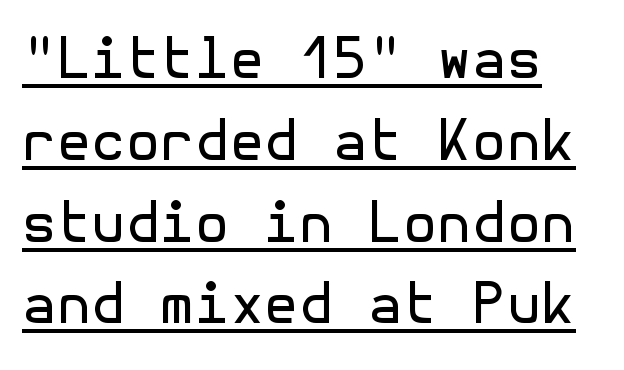
Q: Is the text bold? A: No.
Q: Is the text italic (slanted)? A: No, it is upright.
Q: Is the typeface a serif or a sans-serif typeface? A: Sans-serif.
Q: Is the text underlined? A: Yes.
Q: How is the paragraph aligned? A: Left-aligned.
Q: Is the spacing between letters normal or unusually wide? A: Normal.
Q: Is the spacing between lines tight, normal or loose? A: Normal.
Q: Width (condensed, normal, or wide)? A: Normal.
Q: x-height? A: Medium.
